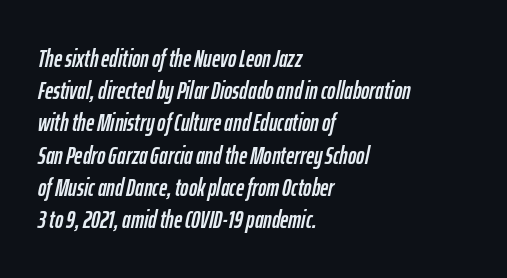
Q: Is the text italic (slanted)? A: Yes, it leans right by about 12 degrees.
Q: Is the text underlined? A: No.
Q: How is the paragraph aligned? A: Left-aligned.
Q: Is the spacing between letters normal or unusually wide? A: Normal.
Q: Is the spacing between lines tight, normal or loose? A: Normal.
